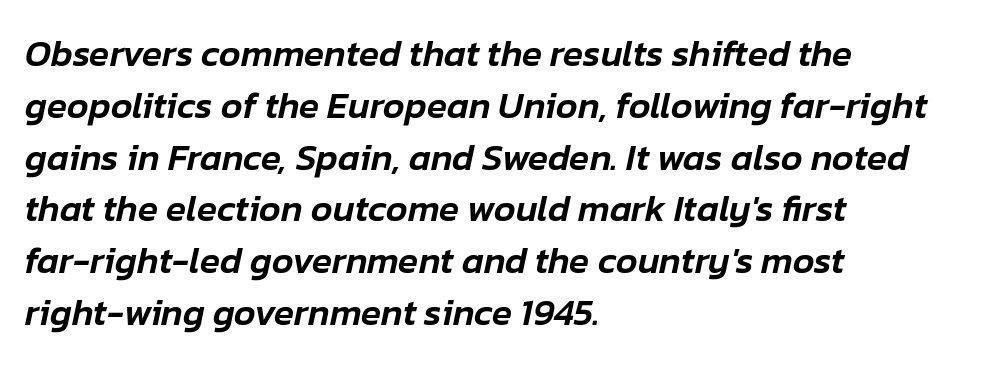
Is there much room between lines? A standard amount, neither cramped nor airy. Here the glyphs are tracked normally, forming tight word shapes. Visually the block forms a straight wall on the left and a jagged coastline on the right. Each letter keeps its own natural width here, so spacing adapts to shape.
